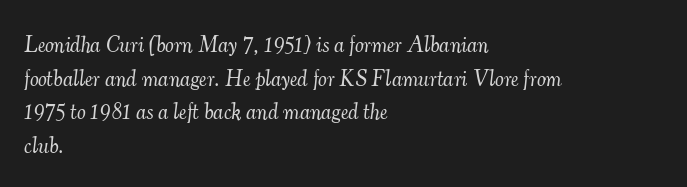
The image shows 22 px text type, italic (leaning right); set left-aligned, normal line spacing (1.53x), normal letter spacing, not underlined.
